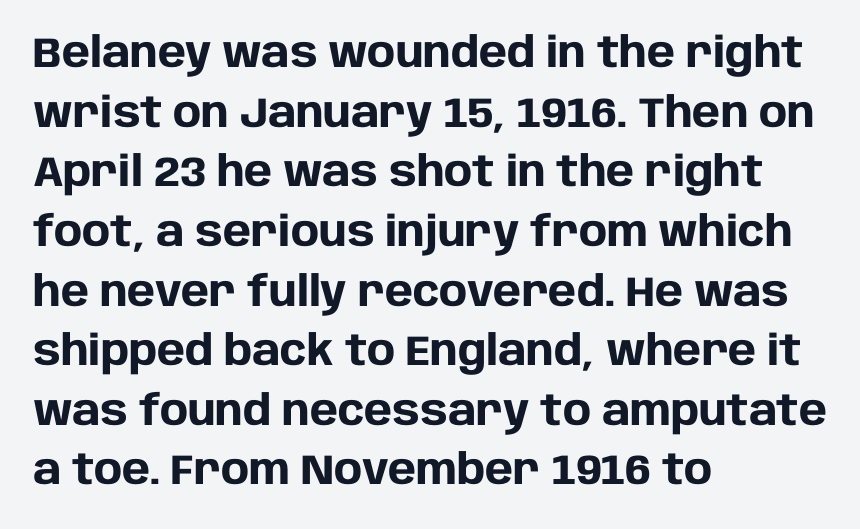
{"serif": "no", "italic": "no", "bold": "yes", "weight": "heavy", "width": "normal", "stroke_contrast": "low", "x_height": "large", "monospaced": "no", "underline": "no", "align": "left", "line_spacing": "normal", "line_spacing_ratio": 1.42, "letter_spacing": "normal", "letter_spacing_em": 0.0, "glyph_px": 42}
